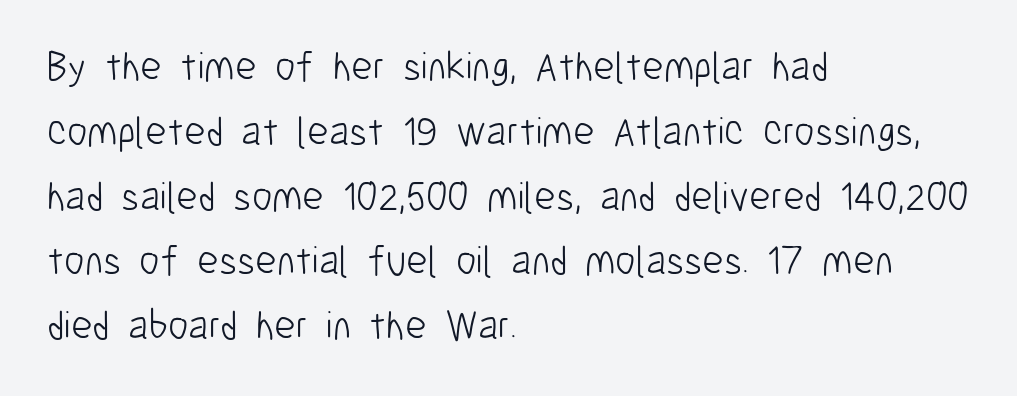
Q: Is the text bold? A: No.
Q: Is the text italic (slanted)? A: No, it is upright.
Q: Is the typeface a serif or a sans-serif typeface? A: Sans-serif.
Q: Is the text underlined? A: No.
Q: How is the paragraph aligned? A: Left-aligned.
Q: Is the spacing between letters normal or unusually wide? A: Normal.
Q: Is the spacing between lines tight, normal or loose? A: Normal.
Q: Width (condensed, normal, or wide)? A: Condensed.
Q: Stroke contrast? A: Low.
Q: x-height? A: Medium.
Q: Monospaced? A: No.
